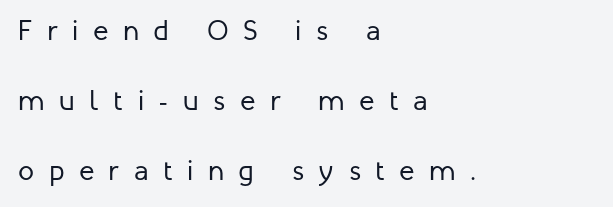
No extra ink here — the face is not bold. A sans-serif font was chosen for this passage. The typesetter chose a ragged-right arrangement here. The passage shown has open, widely tracked lettering throughout.
